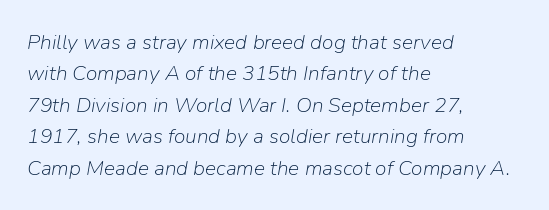
The image shows 21 px text type, italic (leaning right); set left-aligned, normal line spacing (1.5x), normal letter spacing, not underlined.
